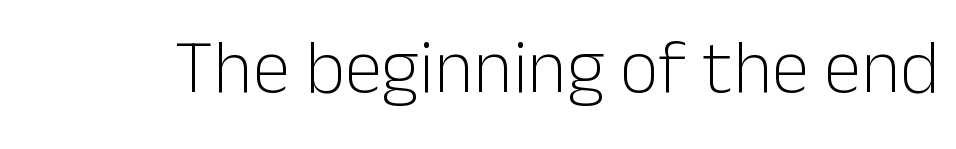
The image shows 76 px light sans-serif type, upright; set normal letter spacing, not underlined; low stroke contrast and a medium x-height.
